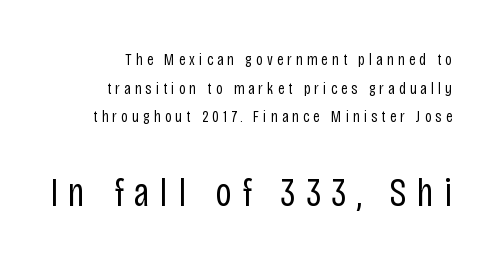
The image shows 40 px regular-weight, condensed sans-serif type, upright; set line spacing 1.79x, unusually wide letter spacing (+0.26 em), not underlined; the second (bottom) block is 2.5x larger; low stroke contrast and a large x-height.
